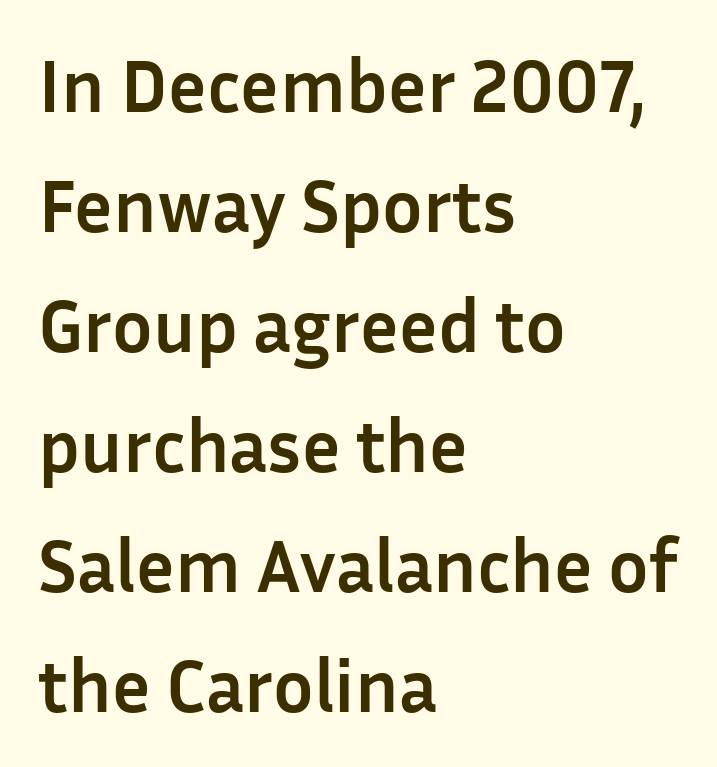
Q: Is the text bold? A: Yes.
Q: Is the text italic (slanted)? A: No, it is upright.
Q: Is the typeface a serif or a sans-serif typeface? A: Sans-serif.
Q: Is the text underlined? A: No.
Q: How is the paragraph aligned? A: Left-aligned.
Q: Is the spacing between letters normal or unusually wide? A: Normal.
Q: Is the spacing between lines tight, normal or loose? A: Normal.
Q: Width (condensed, normal, or wide)? A: Normal.
Q: Stroke contrast? A: Low.
Q: x-height? A: Medium.
Q: Monospaced? A: No.
